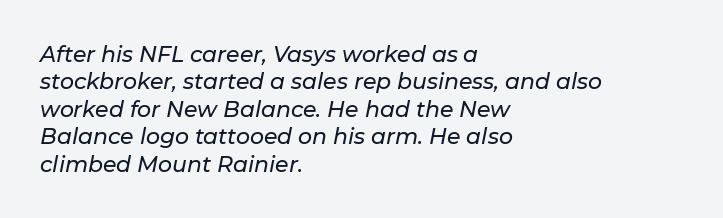
The image shows 22 px text type, italic (leaning right); set left-aligned, normal line spacing (1.25x), normal letter spacing, not underlined.
